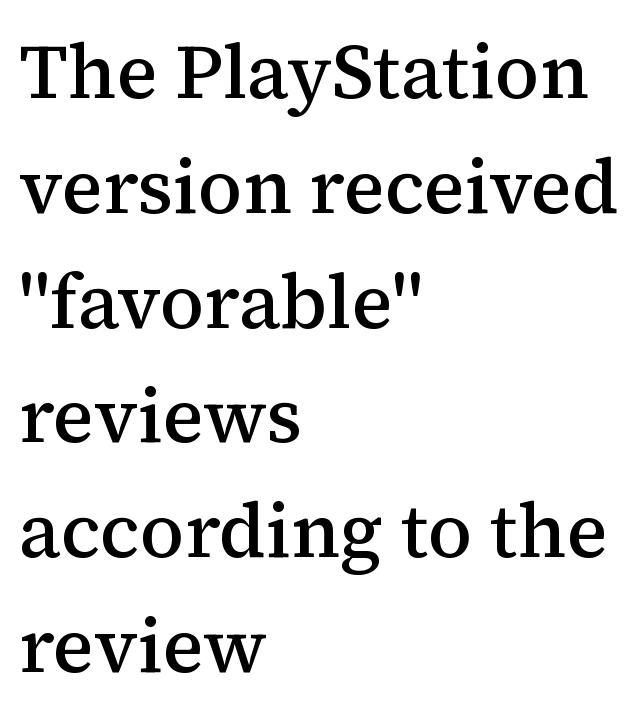
{"serif": "yes", "italic": "no", "bold": "semi", "weight": "semibold", "width": "normal", "stroke_contrast": "medium", "x_height": "medium", "monospaced": "no", "underline": "no", "align": "left", "line_spacing": "normal", "line_spacing_ratio": 1.51, "letter_spacing": "normal", "letter_spacing_em": 0.0, "glyph_px": 76}
